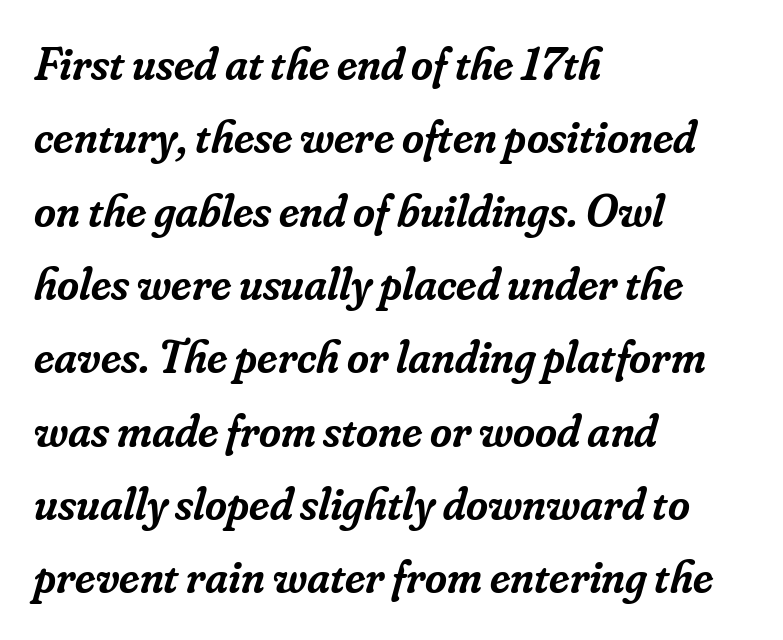
Does extra space separate the letters? No, they use regular spacing. Posture: slanted. Casual observation: everything's shoved over to the left. Character widths vary here, with narrow letters taking less room than wide ones.
